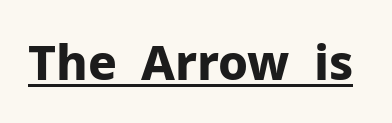
Q: Is the text bold? A: Yes.
Q: Is the text italic (slanted)? A: No, it is upright.
Q: Is the typeface a serif or a sans-serif typeface? A: Sans-serif.
Q: Is the text underlined? A: Yes.
Q: Is the spacing between letters normal or unusually wide? A: Normal.
Q: Width (condensed, normal, or wide)? A: Normal.
Q: Stroke contrast? A: Low.
Q: x-height? A: Medium.
Q: Monospaced? A: No.
